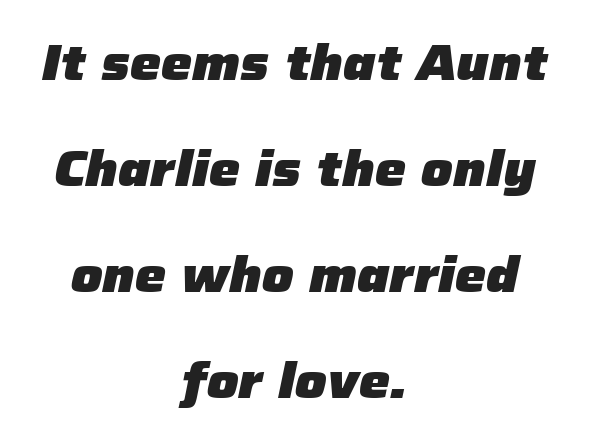
The axis of the letterforms is tilted away from vertical. Between one letter and the next there's only the usual sliver of space. These lines stand farther apart than default settings would place them. Weight check: bold — yes, fully. Words float on clear page, feet unadorned. Think of a printed novel: that variable character pitch is what you see here.
